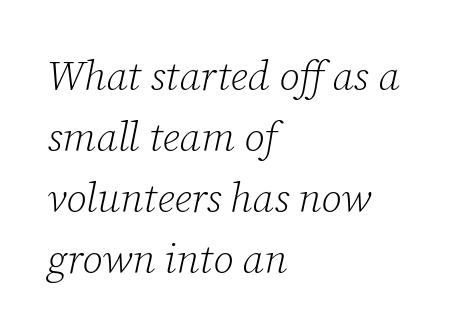
Font category for this specimen: serif. Each letter keeps its own natural width here, so spacing adapts to shape. The specimen omits any rule beneath the text block's lines. Vertical stems look standard width or narrower in stroke. If you drew a line through each stem, it would be angled. No extra tracking has been applied to these lines.
